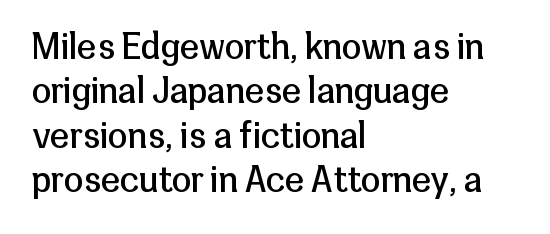
{"serif": "no", "italic": "no", "bold": "no", "weight": "regular", "width": "normal", "stroke_contrast": "low", "x_height": "medium", "monospaced": "no", "underline": "no", "align": "left", "line_spacing": "normal", "line_spacing_ratio": 1.27, "letter_spacing": "normal", "letter_spacing_em": 0.0, "glyph_px": 35}
